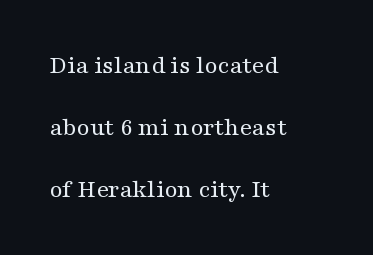
Q: Is the text bold? A: No.
Q: Is the text italic (slanted)? A: No, it is upright.
Q: Is the text underlined? A: No.
Q: How is the paragraph aligned? A: Left-aligned.
Q: Is the spacing between letters normal or unusually wide? A: Normal.
Q: Is the spacing between lines tight, normal or loose? A: Loose.
